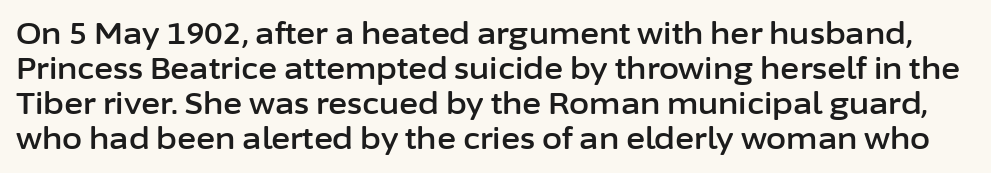
Italic: no, the glyphs are upright roman. A typesetter would call this zero additional tracking. Proportional: the letters do not fall into vertical columns. Examine the stroke ends and you'll find no serifs.
